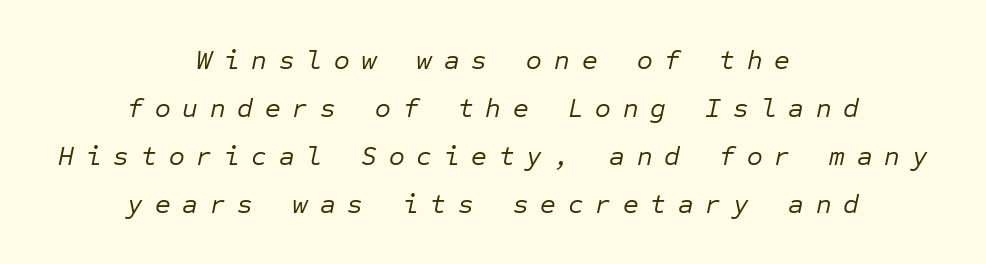
The image shows 27 px text type, italic (leaning right); set centered, line spacing 1.78x, unusually wide letter spacing (+0.44 em), not underlined.
